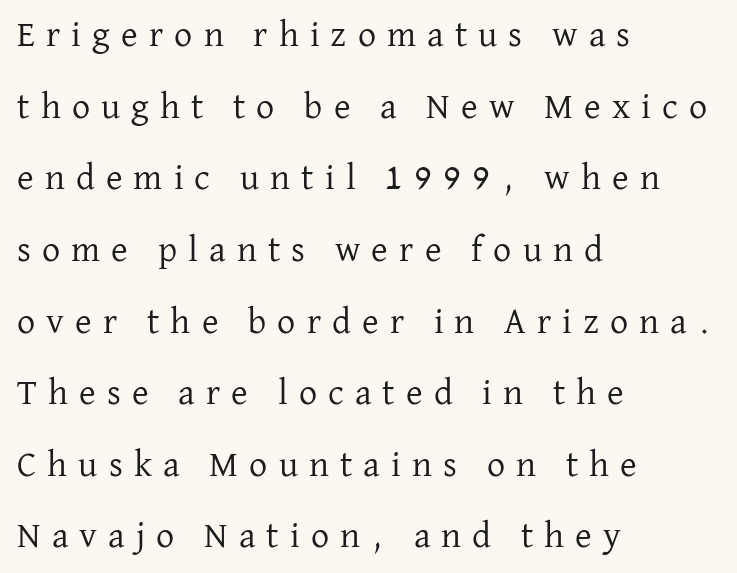
Q: Is the text bold? A: No.
Q: Is the text italic (slanted)? A: No, it is upright.
Q: Is the typeface a serif or a sans-serif typeface? A: Serif.
Q: Is the text underlined? A: No.
Q: How is the paragraph aligned? A: Left-aligned.
Q: Is the spacing between letters normal or unusually wide? A: Unusually wide.
Q: Is the spacing between lines tight, normal or loose? A: Loose.
Q: Width (condensed, normal, or wide)? A: Normal.
Q: Stroke contrast? A: Low.
Q: x-height? A: Medium.
Q: Monospaced? A: No.
